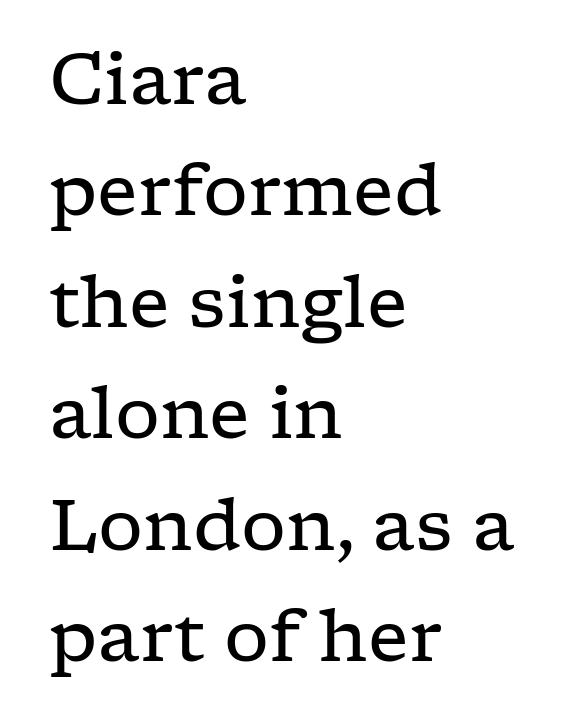
Q: Is the text bold? A: No.
Q: Is the text italic (slanted)? A: No, it is upright.
Q: Is the typeface a serif or a sans-serif typeface? A: Serif.
Q: Is the text underlined? A: No.
Q: How is the paragraph aligned? A: Left-aligned.
Q: Is the spacing between letters normal or unusually wide? A: Normal.
Q: Is the spacing between lines tight, normal or loose? A: Normal.
Q: Width (condensed, normal, or wide)? A: Wide.
Q: Stroke contrast? A: Low.
Q: x-height? A: Medium.
Q: Monospaced? A: No.
